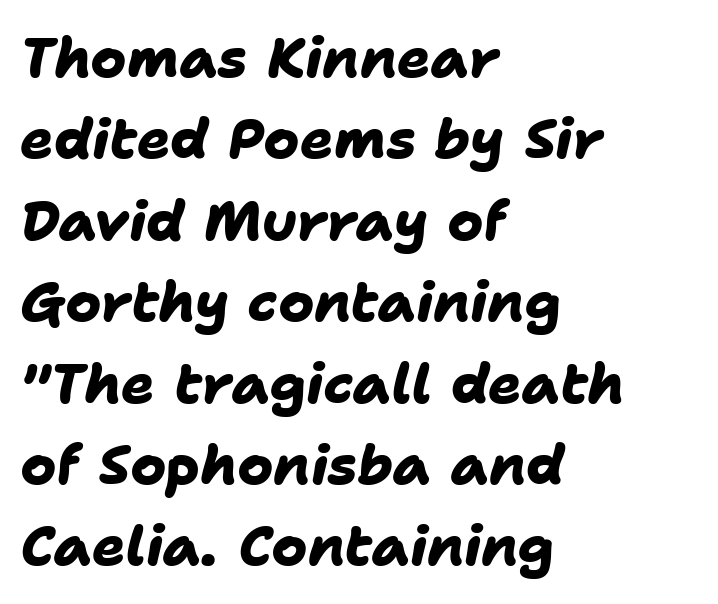
The image shows 55 px heavy sans-serif type; set left-aligned, normal line spacing (1.48x), normal letter spacing, not underlined; low stroke contrast and a medium x-height.
